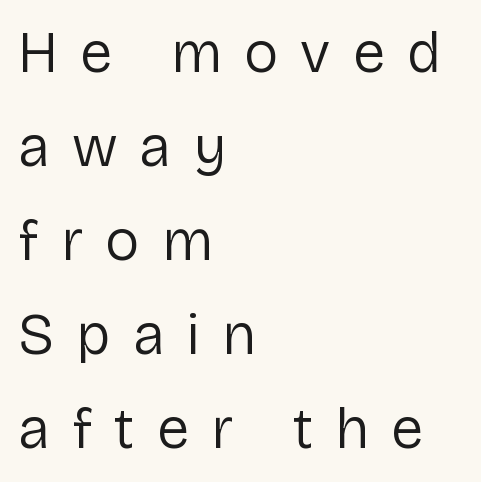
The image shows 58 px regular-weight sans-serif type, upright; set left-aligned, normal line spacing (1.62x), unusually wide letter spacing (+0.38 em), not underlined; low stroke contrast and a medium x-height.
